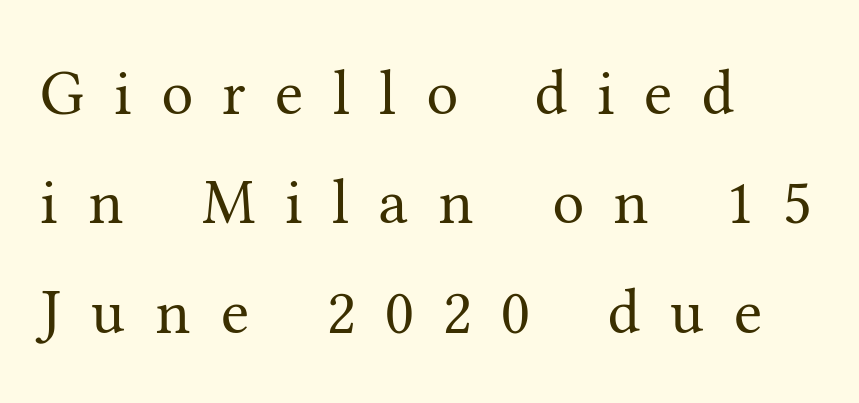
Ordinary non-slanted type is in use. The strip under each line holds only bare page. Is this a sans? No — the strokes have serifs. Does the copy run flush right? No — it runs flush left.
